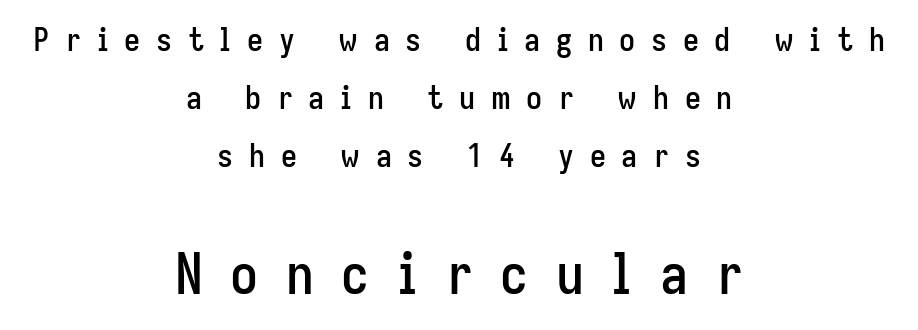
The image shows 56 px condensed sans-serif type, upright; set centered, line spacing 1.81x, unusually wide letter spacing (+0.49 em), not underlined; the second (bottom) block is 1.75x larger; low stroke contrast and a medium x-height.
